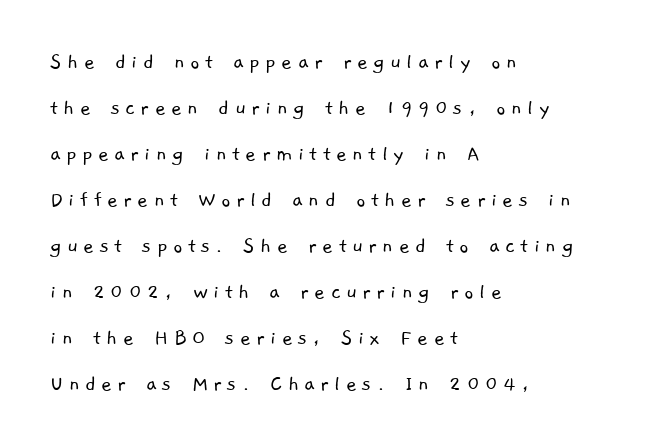
The image shows 23 px text type; set left-aligned, loose line spacing (2.0x), unusually wide letter spacing (+0.23 em), not underlined.
